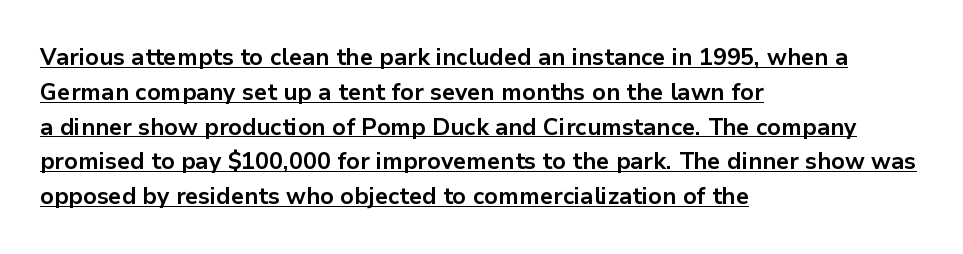
The passage is arranged the way most books set body copy — flush left. Standard letterfit; no display-style spreading of the glyphs. The line-height multiplier appears to be the usual default. Strokes here are thick enough to call this a true bold. It's the straight-up-and-down kind of type. Students, observe the line beneath the letters — that is underlining.
